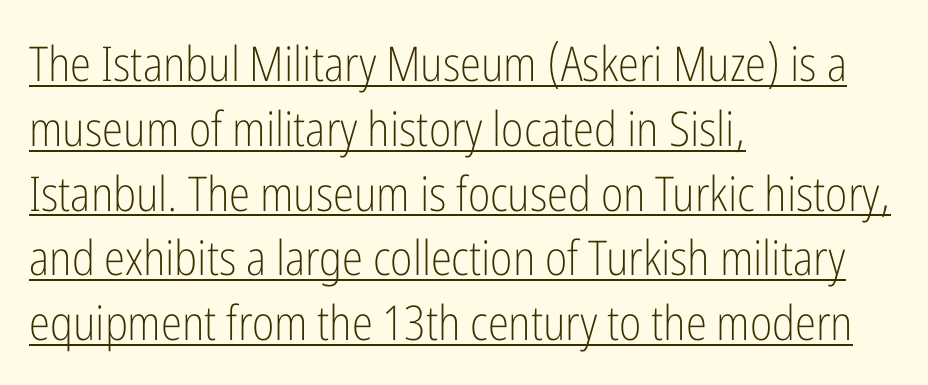
Leftover space on each line is placed entirely after the last word. Regarding leading, the lines here are spaced in the standard way. Stem width sits at or under what a default text font uses. The face used here is proportionally spaced, like ordinary book or web type.
